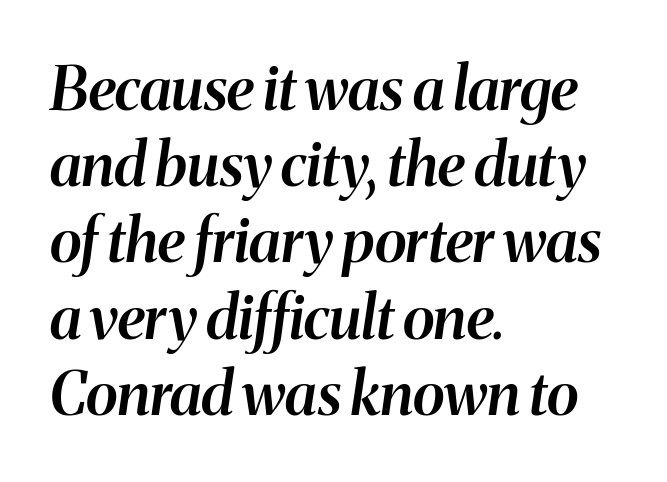
The image shows 60 px semibold type, italic (leaning right); set left-aligned, normal line spacing (1.27x), normal letter spacing, not underlined; medium stroke contrast and a medium x-height.
